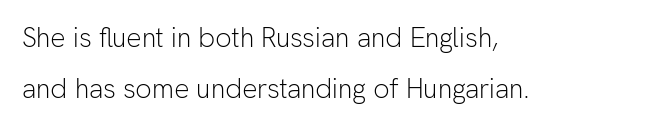
Q: Is the text bold? A: No.
Q: Is the text italic (slanted)? A: No, it is upright.
Q: Is the text underlined? A: No.
Q: How is the paragraph aligned? A: Left-aligned.
Q: Is the spacing between letters normal or unusually wide? A: Normal.
